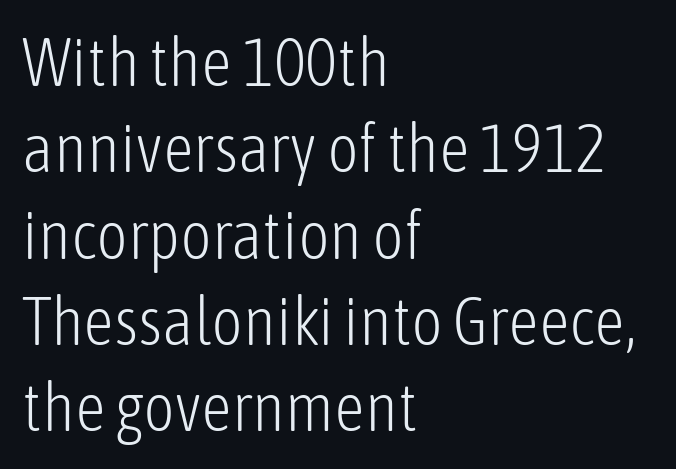
Serifs: no, the terminals of the letterforms are clean. These glyphs show unthickened strokes, regular width or finer. Is this a fixed-width face? No — the glyphs have proportional, varying widths. This sample uses plain, unmodified letter spacing.
